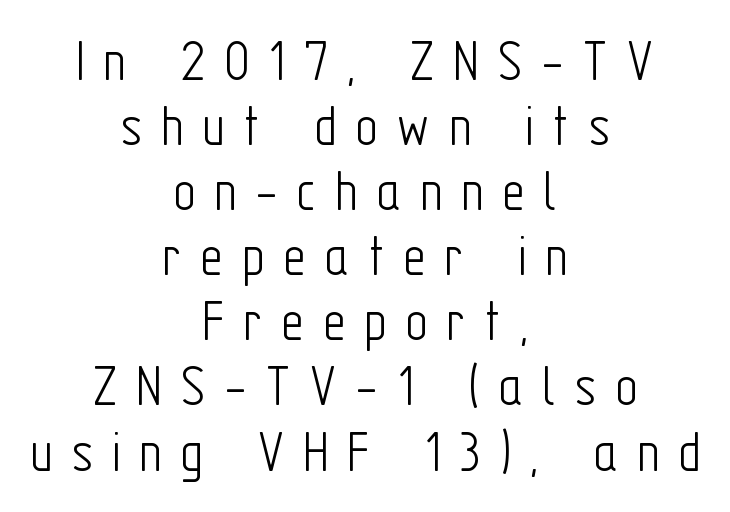
{"serif": "no", "italic": "no", "bold": "no", "weight": "light", "width": "condensed", "stroke_contrast": "low", "x_height": "medium", "monospaced": "no", "underline": "no", "align": "center", "line_spacing": "tight", "line_spacing_ratio": 1.05, "letter_spacing": "wide", "letter_spacing_em": 0.3, "glyph_px": 62}
